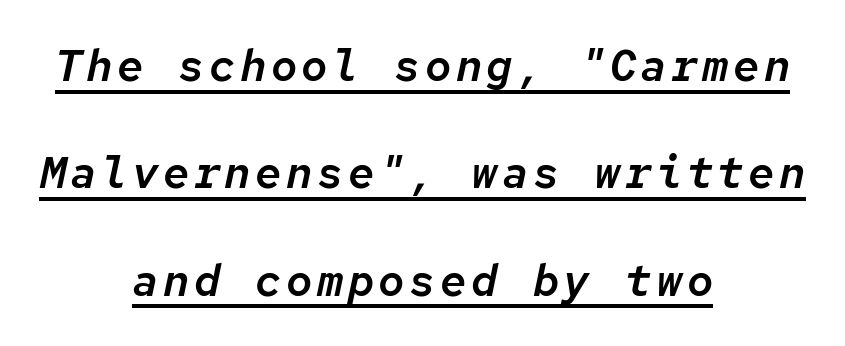
The image shows 44 px text type, italic (leaning right), monospaced; set centered, loose line spacing (2.44x), underlined; low stroke contrast and a medium x-height.
